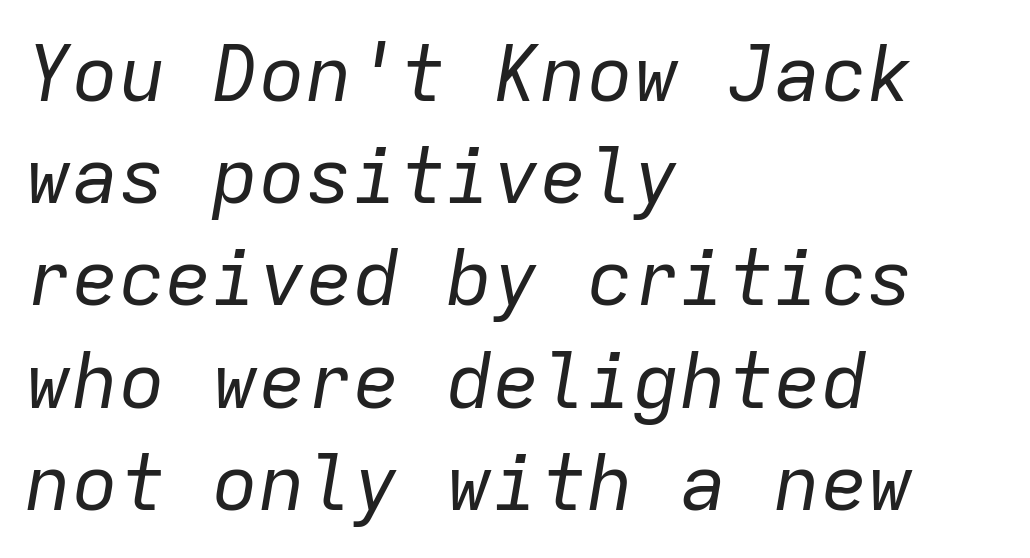
Compared with a centered layout, this one pins lines to the left instead. Words appear dense and cohesive because spacing is normal. Each letter, wide or thin by design, is forced into the same width here. Regarding leading, the lines here are spaced in the standard way.
